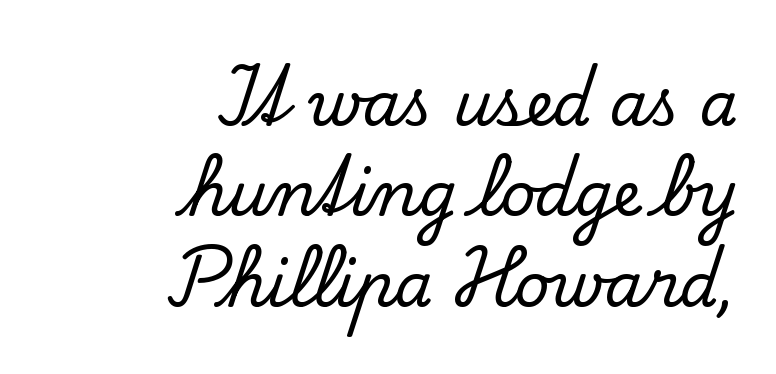
{"serif": "yes", "width": "normal", "stroke_contrast": "low", "x_height": "small", "monospaced": "no", "underline": "no", "align": "right", "line_spacing": "normal", "line_spacing_ratio": 1.48, "letter_spacing": "normal", "letter_spacing_em": 0.0, "glyph_px": 61}
